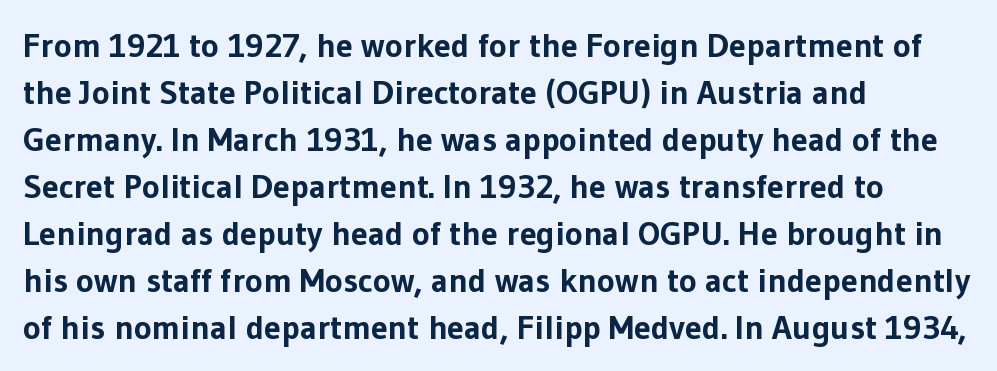
The image shows 34 px bold sans-serif type, upright; set left-aligned, normal line spacing (1.38x), normal letter spacing, not underlined; low stroke contrast and a medium x-height.
